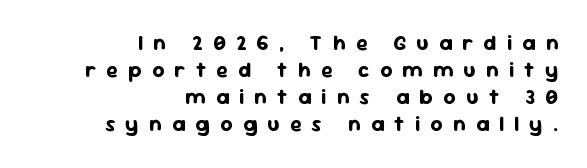
{"italic": "no", "bold": "yes", "underline": "no", "align": "right", "line_spacing": "normal", "line_spacing_ratio": 1.29, "letter_spacing": "wide", "letter_spacing_em": 0.49, "glyph_px": 21}
